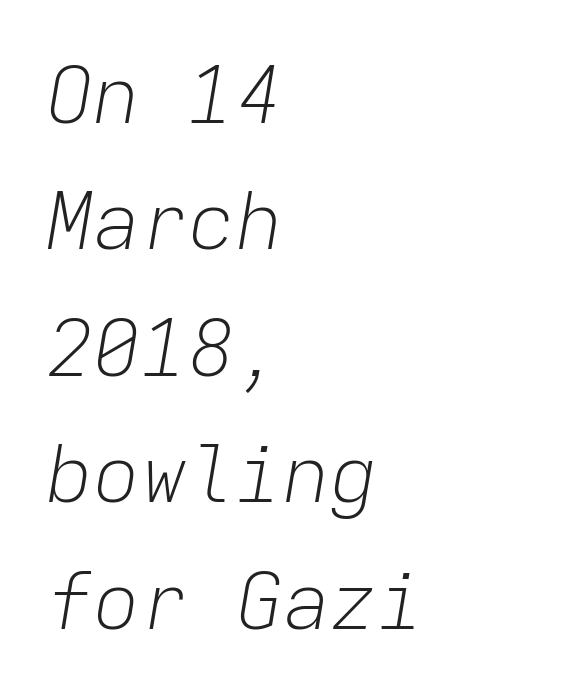
Q: Is the text bold? A: No.
Q: Is the text italic (slanted)? A: Yes, it leans right by about 9 degrees.
Q: Is the text underlined? A: No.
Q: How is the paragraph aligned? A: Left-aligned.
Q: Is the spacing between letters normal or unusually wide? A: Normal.
Q: Is the spacing between lines tight, normal or loose? A: Normal.
Q: Width (condensed, normal, or wide)? A: Normal.
Q: Stroke contrast? A: Low.
Q: x-height? A: Medium.
Q: Monospaced? A: Yes.
